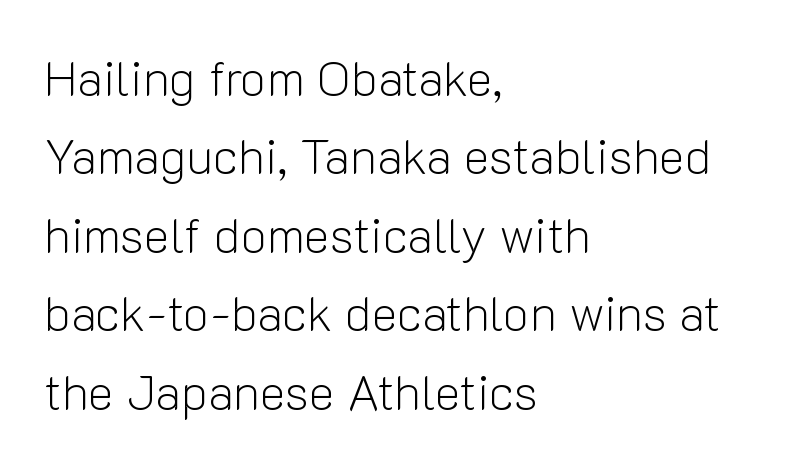
The image shows 49 px light sans-serif type, upright; set left-aligned, normal line spacing (1.6x), normal letter spacing, not underlined; low stroke contrast and a medium x-height.
